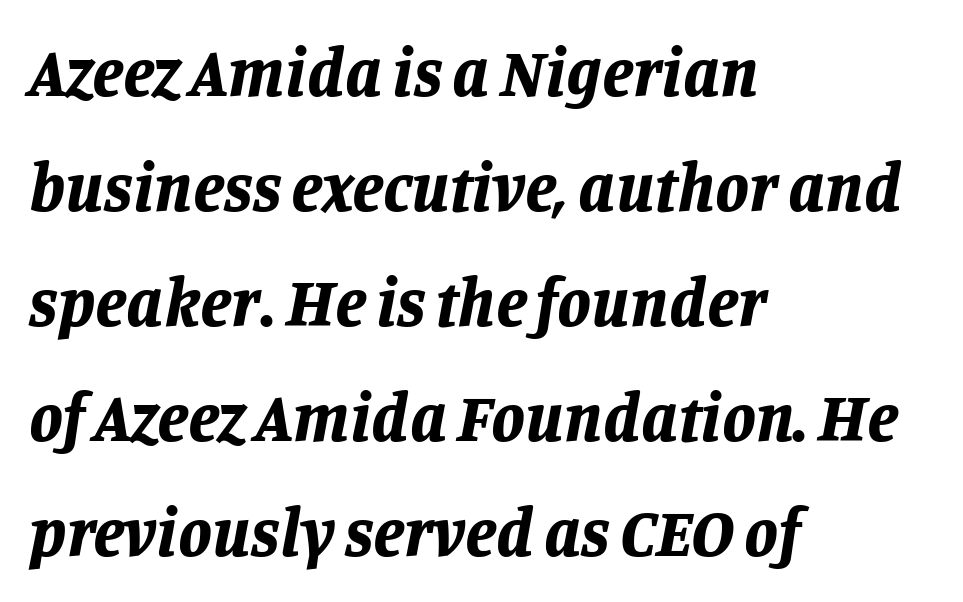
{"italic": "yes", "lean": "right", "slant_degrees": 11, "bold": "yes", "weight": "bold", "width": "normal", "stroke_contrast": "low", "x_height": "large", "monospaced": "no", "underline": "no", "align": "left", "line_spacing": "normal", "line_spacing_ratio": 1.69, "letter_spacing": "normal", "letter_spacing_em": 0.0, "glyph_px": 68}
